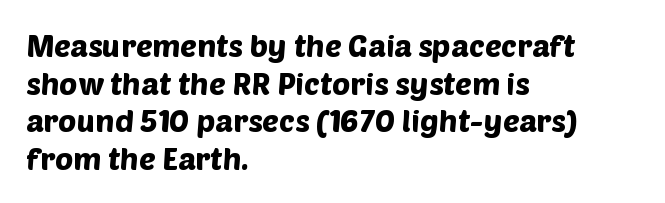
The image shows 31 px sans-serif type; set left-aligned, line spacing 1.21x, normal letter spacing, not underlined; low stroke contrast and a large x-height.
